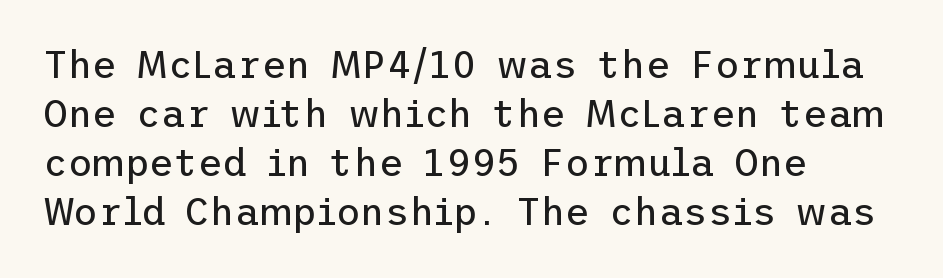
{"serif": "no", "italic": "no", "bold": "no", "weight": "regular", "width": "normal", "stroke_contrast": "low", "x_height": "medium", "underline": "no", "align": "left", "line_spacing": "normal", "line_spacing_ratio": 1.29, "letter_spacing": "normal", "letter_spacing_em": 0.0, "glyph_px": 38}
